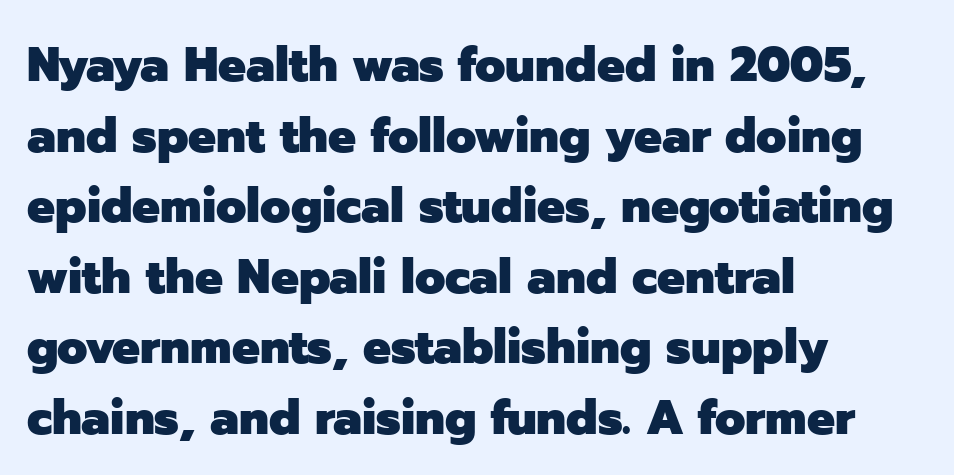
The image shows 49 px heavy sans-serif type, upright; set left-aligned, normal line spacing (1.44x), normal letter spacing, not underlined; low stroke contrast and a medium x-height.
